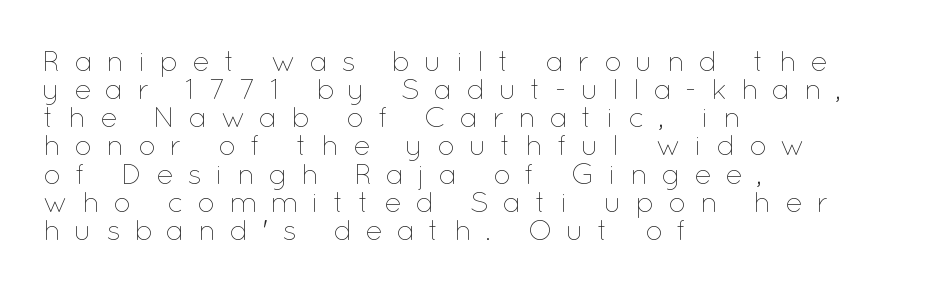
{"italic": "no", "bold": "no", "weight": "thin", "width": "normal", "stroke_contrast": "low", "x_height": "medium", "monospaced": "no", "underline": "no", "align": "left", "line_spacing": "tight", "line_spacing_ratio": 0.97, "letter_spacing": "wide", "letter_spacing_em": 0.47, "glyph_px": 29}
